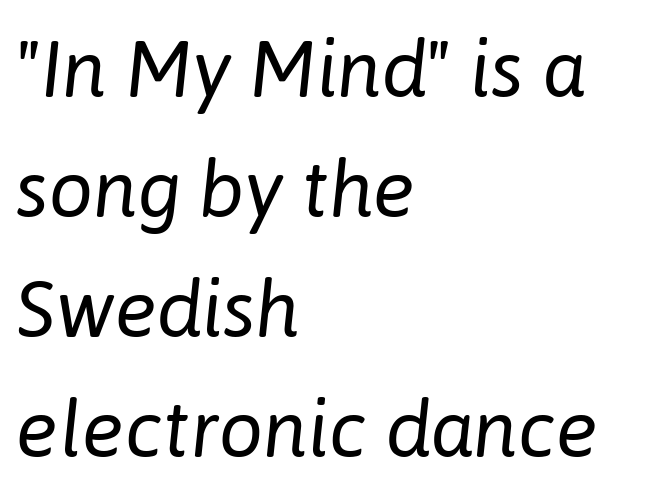
Q: Is the text bold? A: No.
Q: Is the text italic (slanted)? A: Yes, it leans right by about 6 degrees.
Q: Is the text underlined? A: No.
Q: How is the paragraph aligned? A: Left-aligned.
Q: Is the spacing between letters normal or unusually wide? A: Normal.
Q: Is the spacing between lines tight, normal or loose? A: Normal.
Q: Width (condensed, normal, or wide)? A: Normal.
Q: Stroke contrast? A: Low.
Q: x-height? A: Medium.
Q: Monospaced? A: No.
